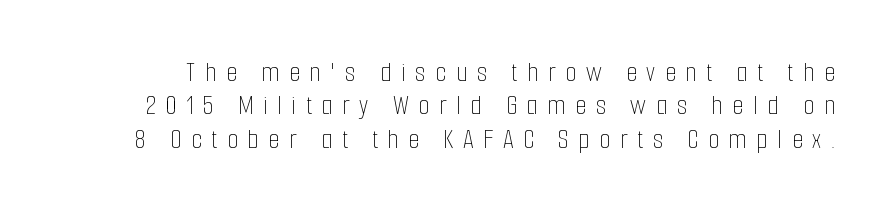
Q: Is the text bold? A: No.
Q: Is the text italic (slanted)? A: No, it is upright.
Q: Is the text underlined? A: No.
Q: Is the spacing between letters normal or unusually wide? A: Unusually wide.
Q: Is the spacing between lines tight, normal or loose? A: Tight.
Q: Width (condensed, normal, or wide)? A: Condensed.
Q: Stroke contrast? A: Low.
Q: x-height? A: Medium.
Q: Monospaced? A: No.
